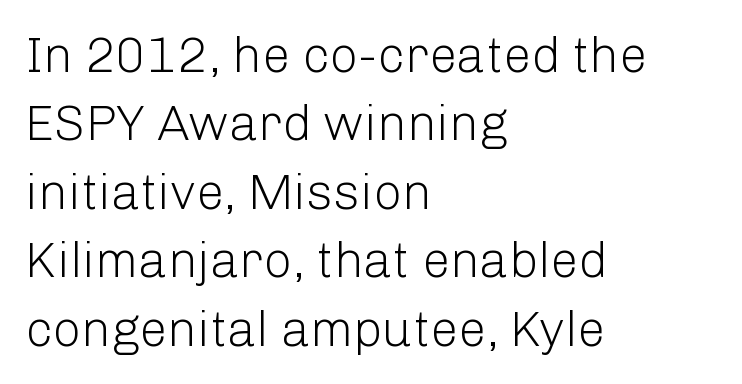
{"serif": "no", "italic": "no", "bold": "no", "weight": "light", "width": "normal", "stroke_contrast": "low", "x_height": "medium", "monospaced": "no", "underline": "no", "align": "left", "line_spacing": "normal", "line_spacing_ratio": 1.37, "letter_spacing": "normal", "letter_spacing_em": 0.0, "glyph_px": 50}
